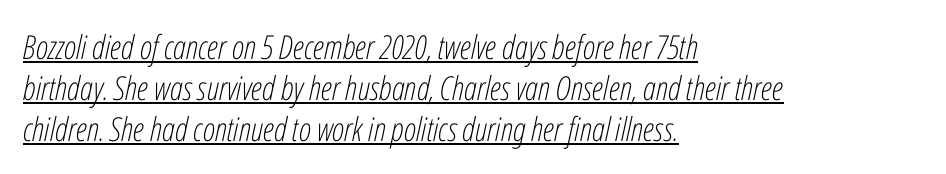
Q: Is the text bold? A: No.
Q: Is the text italic (slanted)? A: Yes, it leans right by about 12 degrees.
Q: Is the text underlined? A: Yes.
Q: How is the paragraph aligned? A: Left-aligned.
Q: Is the spacing between letters normal or unusually wide? A: Normal.
Q: Width (condensed, normal, or wide)? A: Condensed.
Q: Stroke contrast? A: Low.
Q: x-height? A: Medium.
Q: Monospaced? A: No.
